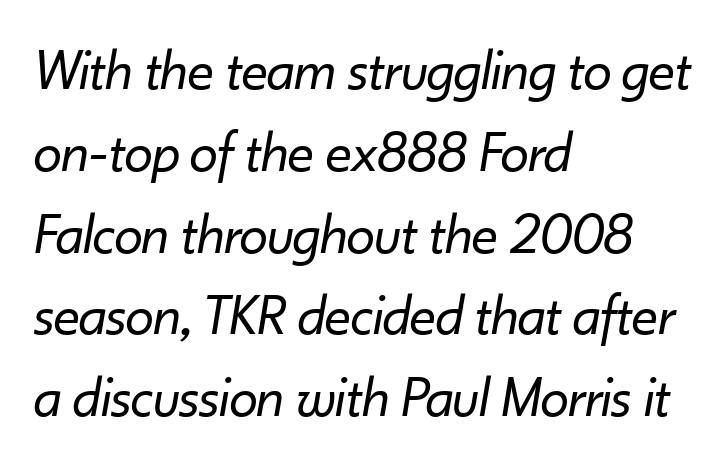
{"italic": "yes", "lean": "right", "slant_degrees": 10, "bold": "no", "weight": "regular", "width": "normal", "stroke_contrast": "low", "x_height": "small", "monospaced": "no", "underline": "no", "align": "left", "line_spacing": "normal", "line_spacing_ratio": 1.41, "letter_spacing": "normal", "letter_spacing_em": 0.0, "glyph_px": 58}
